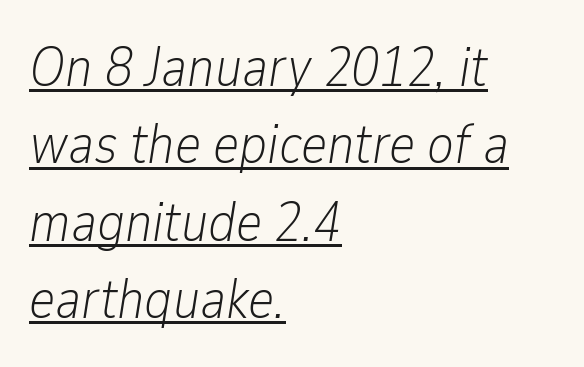
The image shows 56 px light, condensed type, italic (leaning right); set left-aligned, normal line spacing (1.38x), normal letter spacing, underlined; low stroke contrast and a medium x-height.
